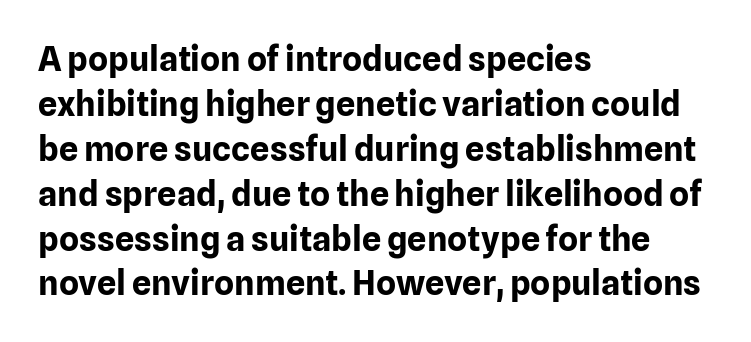
{"serif": "no", "italic": "no", "bold": "yes", "weight": "bold", "width": "normal", "stroke_contrast": "low", "x_height": "medium", "monospaced": "no", "underline": "no", "align": "left", "line_spacing": "normal", "line_spacing_ratio": 1.32, "letter_spacing": "normal", "letter_spacing_em": 0.0, "glyph_px": 34}
